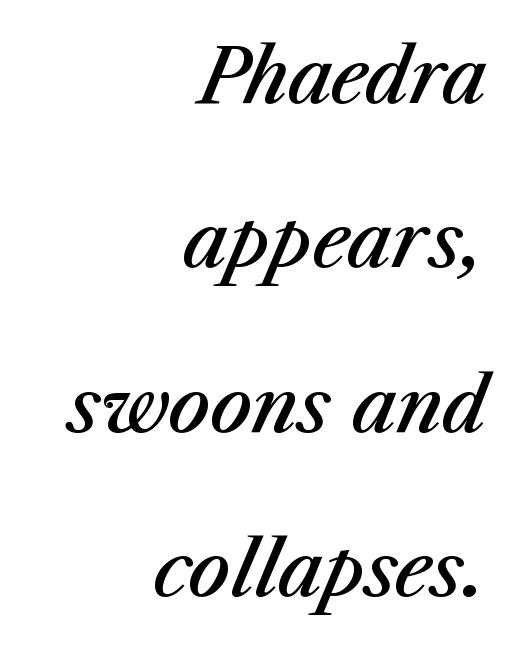
The image shows 74 px semibold type, italic (leaning right); set right-aligned, loose line spacing (2.22x), normal letter spacing, not underlined; medium stroke contrast and a medium x-height.
